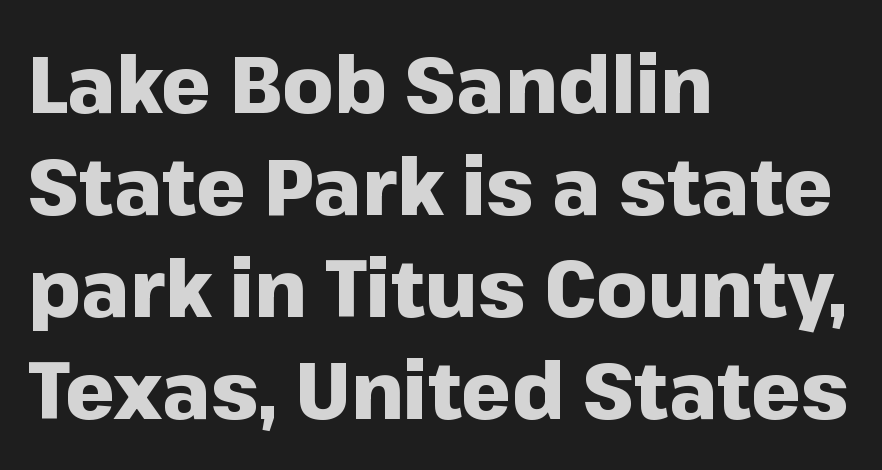
A typesetter would call this zero additional tracking. Any mark beneath the type? The region is blank. Font category for this specimen: sans-serif. This sample is left-justified, so line endings fall wherever the words run out. Is this a fixed-width face? No — the glyphs have proportional, varying widths. Each glyph is drawn with heavy, bold strokes.
